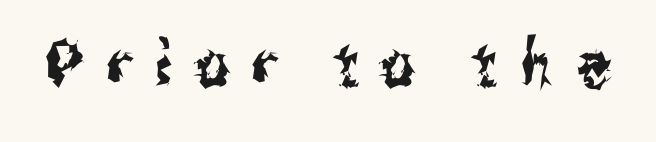
The typeface chosen for these lines omits serifs. Unlike italic type, these characters show no tilt at all. The face used here is proportionally spaced, like ordinary book or web type. Compared with typical body copy, the letter spacing here is much looser. Nobody drew a line under any word here.
